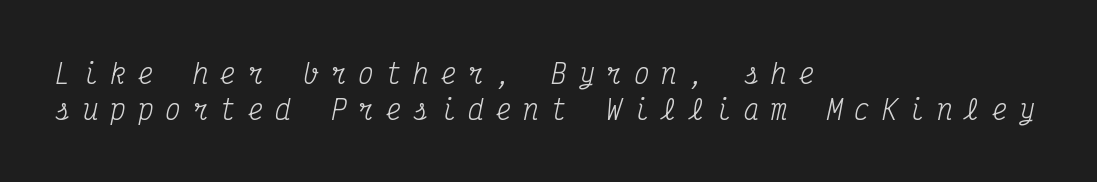
These lines are set flush left with a ragged right edge. Check under the words: just untouched page. The letters look calm and open, with moderate or lighter stems. One glance says typical: line gaps are just what's usual.
